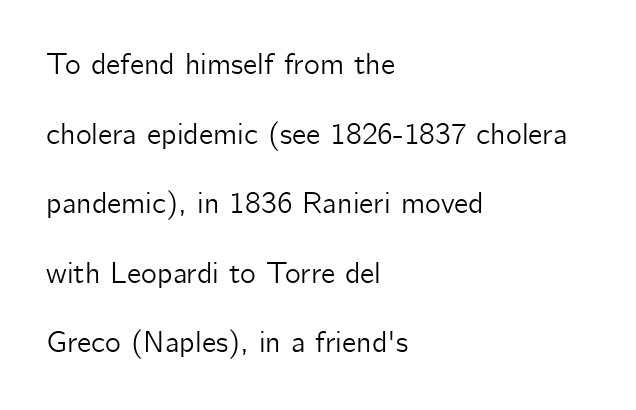
{"serif": "no", "italic": "no", "width": "normal", "stroke_contrast": "low", "x_height": "medium", "monospaced": "no", "underline": "no", "align": "left", "line_spacing": "loose", "line_spacing_ratio": 2.32, "letter_spacing": "normal", "letter_spacing_em": 0.0, "glyph_px": 30}
